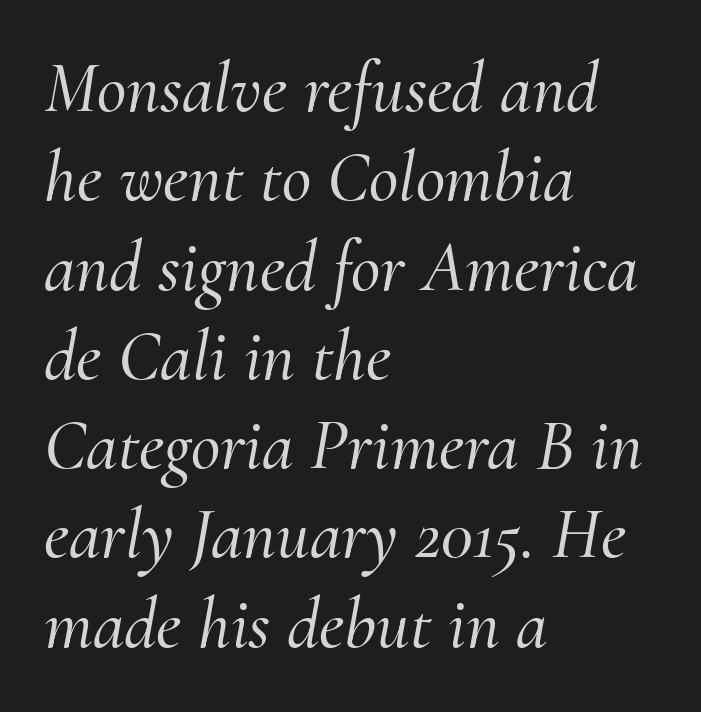
The rendering keeps characters at their native spacing. The passage is arranged the way most books set body copy — flush left. The passage shown leans; its letterforms are oblique. The glyphs are unaccompanied by any horizontal stroke below them.
